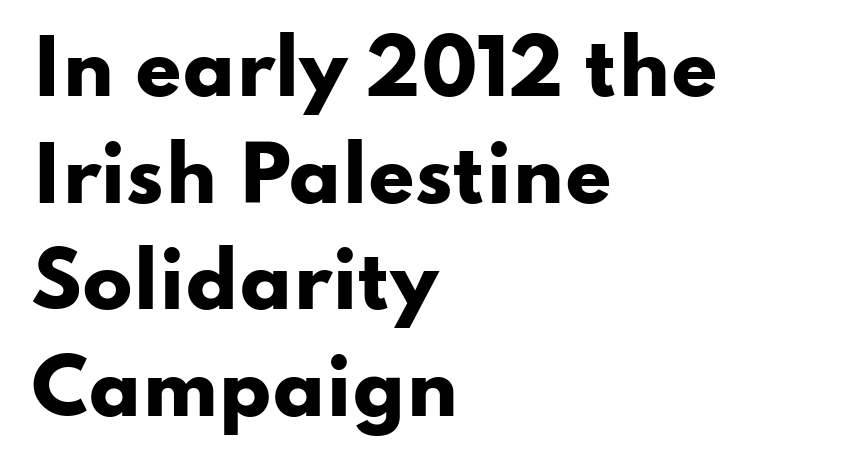
The image shows 74 px heavy, wide sans-serif type, upright; set left-aligned, normal line spacing (1.44x), normal letter spacing, not underlined; low stroke contrast and a small x-height.
